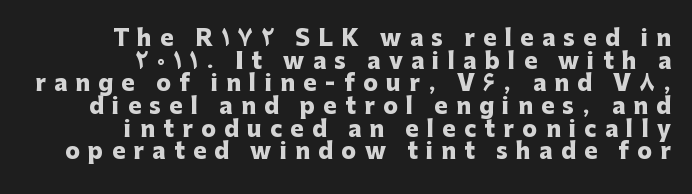
Q: Is the text bold? A: Yes.
Q: Is the text italic (slanted)? A: No, it is upright.
Q: Is the text underlined? A: No.
Q: How is the paragraph aligned? A: Right-aligned.
Q: Is the spacing between letters normal or unusually wide? A: Unusually wide.
Q: Is the spacing between lines tight, normal or loose? A: Tight.
